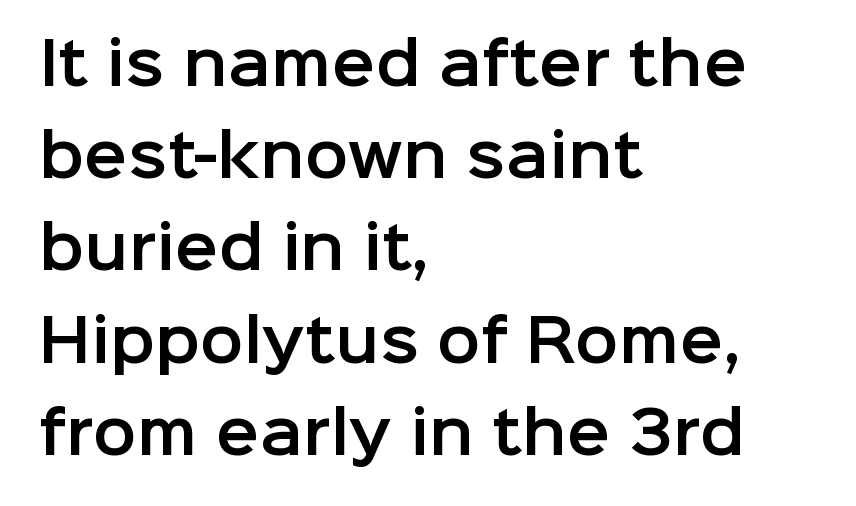
The image shows 58 px sans-serif type, upright; set left-aligned, normal line spacing (1.59x), normal letter spacing, not underlined; low stroke contrast and a medium x-height.
